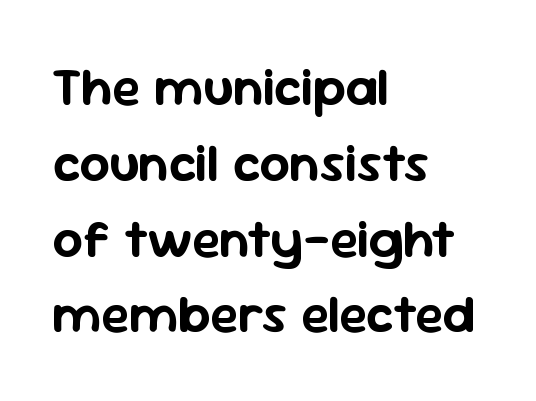
Q: Is the text italic (slanted)? A: No, it is upright.
Q: Is the typeface a serif or a sans-serif typeface? A: Sans-serif.
Q: Is the text underlined? A: No.
Q: How is the paragraph aligned? A: Left-aligned.
Q: Is the spacing between letters normal or unusually wide? A: Normal.
Q: Is the spacing between lines tight, normal or loose? A: Normal.
Q: Width (condensed, normal, or wide)? A: Normal.
Q: Stroke contrast? A: Low.
Q: x-height? A: Medium.
Q: Monospaced? A: No.
